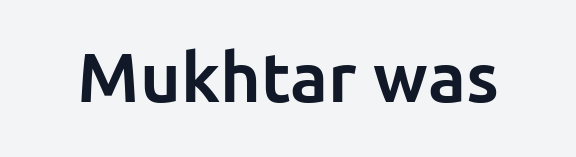
The image shows 70 px bold sans-serif type, upright; set normal letter spacing, not underlined; low stroke contrast and a medium x-height.
